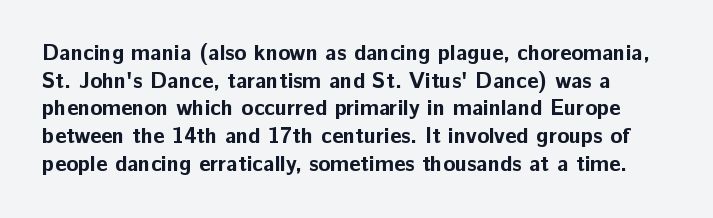
The image shows 22 px bold type, upright; set normal line spacing (1.26x), normal letter spacing, not underlined.
